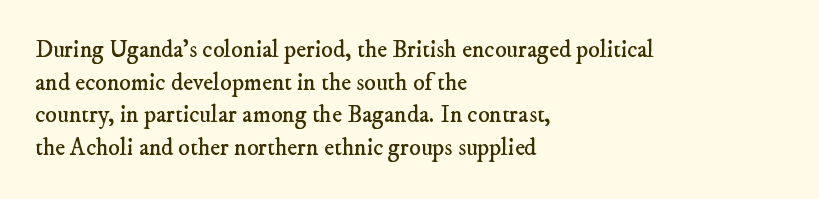
{"bold": "no", "underline": "no", "align": "left", "line_spacing": "normal", "line_spacing_ratio": 1.36, "letter_spacing": "normal", "letter_spacing_em": 0.0, "glyph_px": 24}
